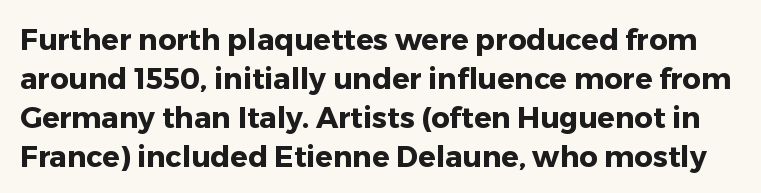
The image shows 29 px heavy sans-serif type, upright; set normal line spacing (1.34x), normal letter spacing, not underlined; low stroke contrast and a medium x-height.
